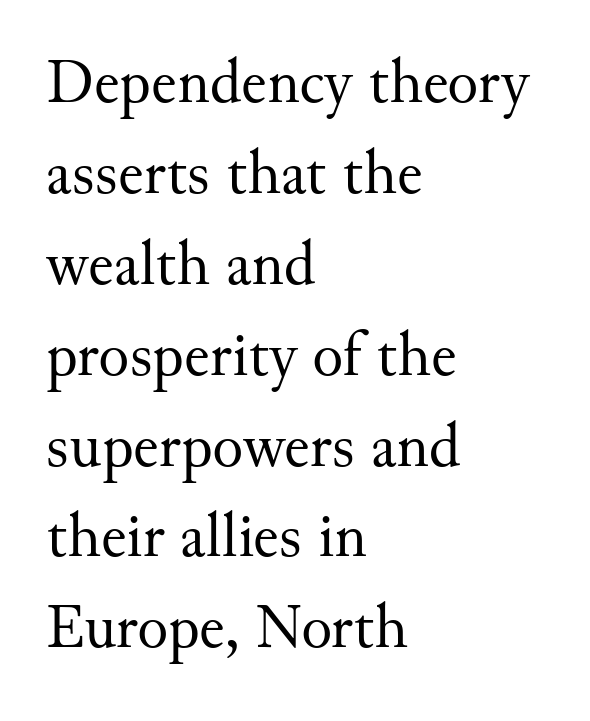
{"serif": "yes", "italic": "no", "bold": "no", "weight": "regular", "width": "normal", "stroke_contrast": "medium", "x_height": "small", "monospaced": "no", "underline": "no", "align": "left", "line_spacing": "normal", "line_spacing_ratio": 1.42, "letter_spacing": "normal", "letter_spacing_em": 0.0, "glyph_px": 64}
